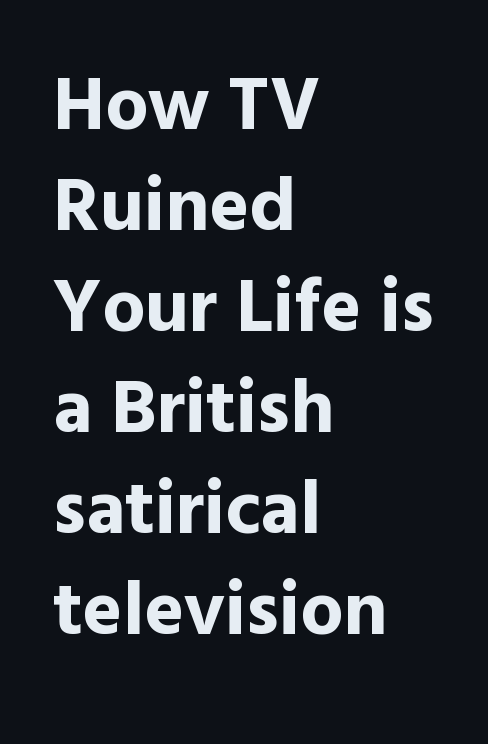
{"serif": "no", "italic": "no", "bold": "yes", "weight": "bold", "width": "normal", "x_height": "medium", "monospaced": "no", "underline": "no", "align": "left", "line_spacing": "normal", "line_spacing_ratio": 1.33, "letter_spacing": "normal", "letter_spacing_em": 0.0, "glyph_px": 76}
